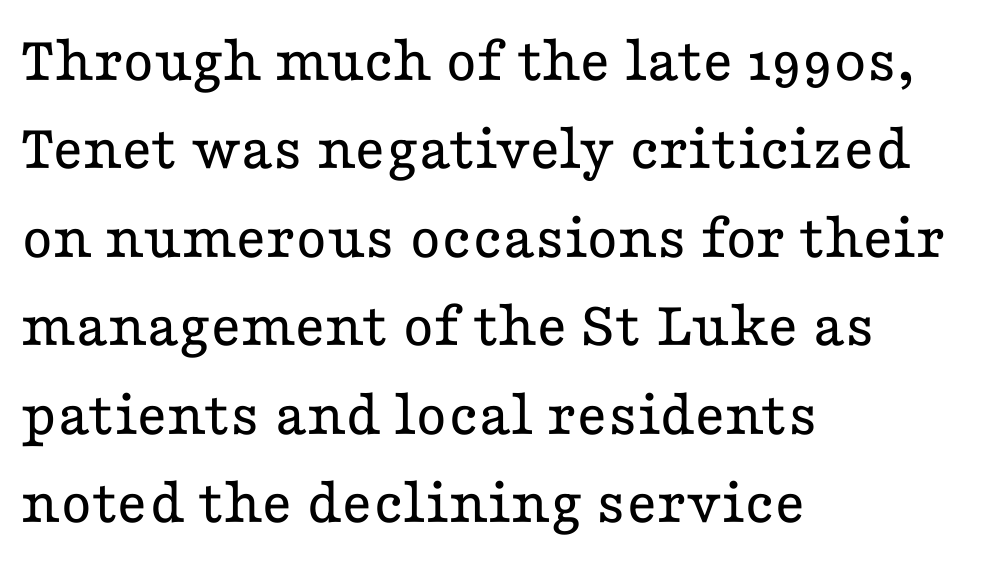
The zone under the glyphs is completely vacant. You could call the tracking neutral — neither tight nor loose. Letterform terminals end in serifs throughout the passage. No letter is thick-stroked: the sample isn't bold. The text block is weighted toward the left margin, trailing off unevenly rightward.
